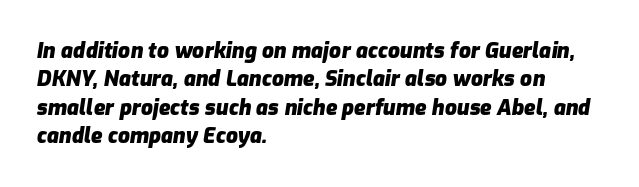
Q: Is the text bold? A: Yes.
Q: Is the text italic (slanted)? A: Yes, it leans right by about 9 degrees.
Q: Is the text underlined? A: No.
Q: How is the paragraph aligned? A: Left-aligned.
Q: Is the spacing between letters normal or unusually wide? A: Normal.
Q: Is the spacing between lines tight, normal or loose? A: Normal.
